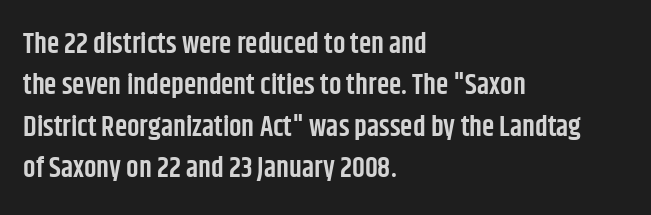
The image shows 28 px semibold, condensed sans-serif type, upright; set left-aligned, normal line spacing (1.48x), normal letter spacing, not underlined; low stroke contrast and a large x-height.
